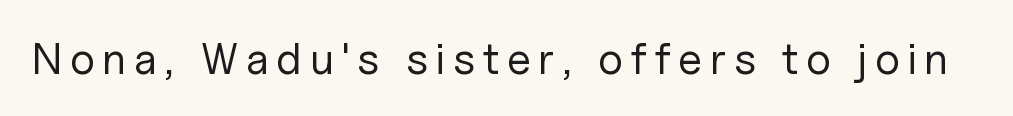
Q: Is the text bold? A: No.
Q: Is the text italic (slanted)? A: No, it is upright.
Q: Is the typeface a serif or a sans-serif typeface? A: Sans-serif.
Q: Is the text underlined? A: No.
Q: Width (condensed, normal, or wide)? A: Normal.
Q: Stroke contrast? A: Low.
Q: x-height? A: Medium.
Q: Monospaced? A: No.
